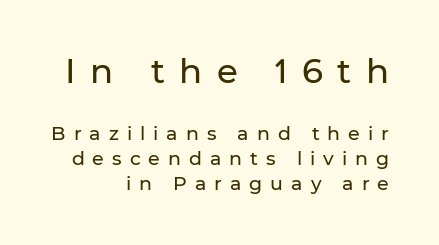
Bare-footed words on every line. The axis of the letterforms is exactly vertical. Students, note that the glyphs here are deliberately spaced far apart. The leading is moderate, giving the passage an even texture. Unlike a traditional serif, this face leaves its strokes unadorned. A student would notice the top passage is typeset larger than what follows.
